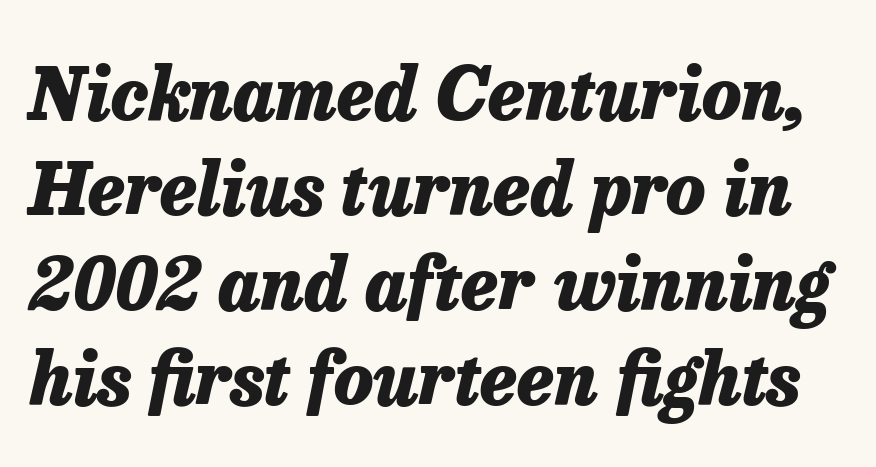
The image shows 72 px heavy type, italic (leaning right); set normal line spacing (1.32x), normal letter spacing, not underlined; low stroke contrast and a medium x-height.
